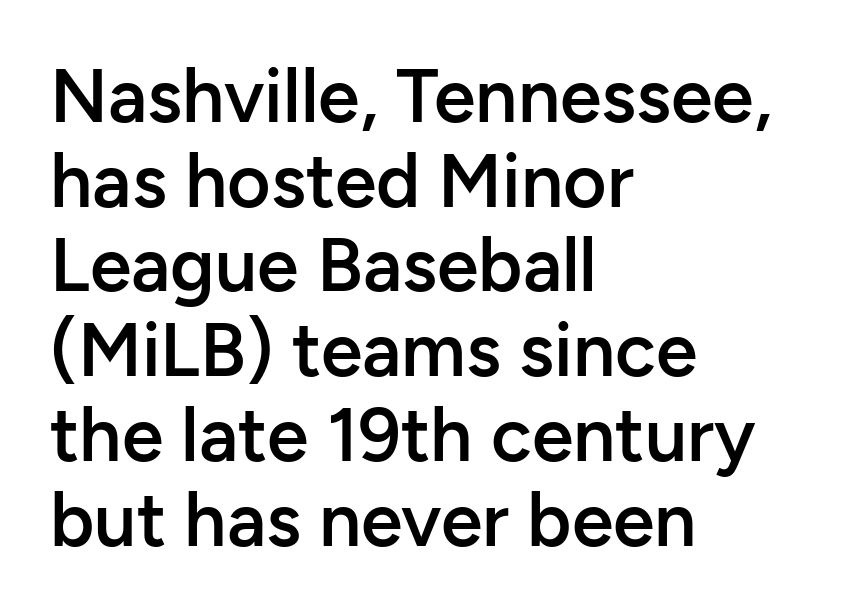
{"serif": "no", "italic": "no", "bold": "semi", "weight": "semibold", "width": "normal", "stroke_contrast": "low", "x_height": "medium", "monospaced": "no", "underline": "no", "align": "left", "line_spacing": "tight", "line_spacing_ratio": 1.13, "letter_spacing": "normal", "letter_spacing_em": 0.0, "glyph_px": 75}
